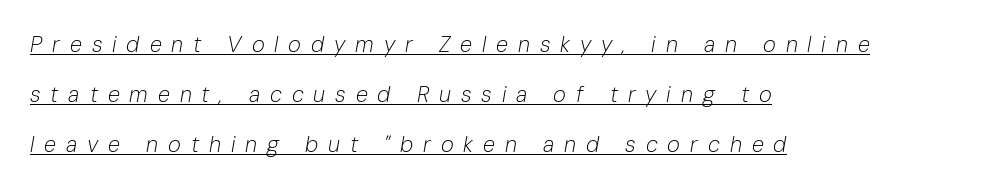
Q: Is the text bold? A: No.
Q: Is the text italic (slanted)? A: Yes, it leans right by about 10 degrees.
Q: Is the text underlined? A: Yes.
Q: How is the paragraph aligned? A: Left-aligned.
Q: Is the spacing between letters normal or unusually wide? A: Unusually wide.
Q: Is the spacing between lines tight, normal or loose? A: Loose.
